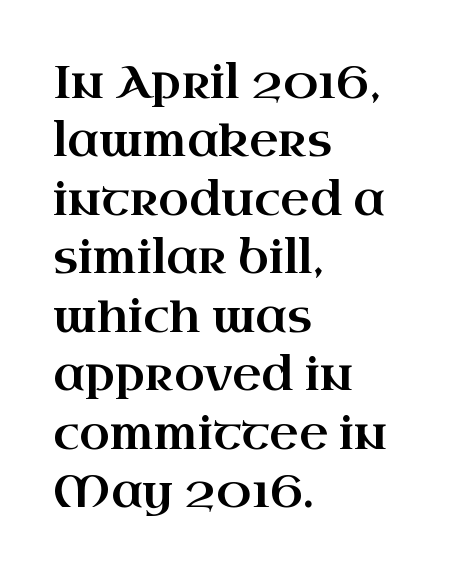
{"serif": "yes", "italic": "no", "width": "wide", "stroke_contrast": "high", "x_height": "small", "monospaced": "no", "underline": "no", "align": "left", "line_spacing": "normal", "line_spacing_ratio": 1.3, "letter_spacing": "normal", "letter_spacing_em": 0.0, "glyph_px": 45}
